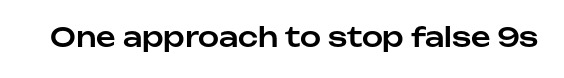
Q: Is the text italic (slanted)? A: No, it is upright.
Q: Is the text underlined? A: No.
Q: Is the spacing between letters normal or unusually wide? A: Normal.
